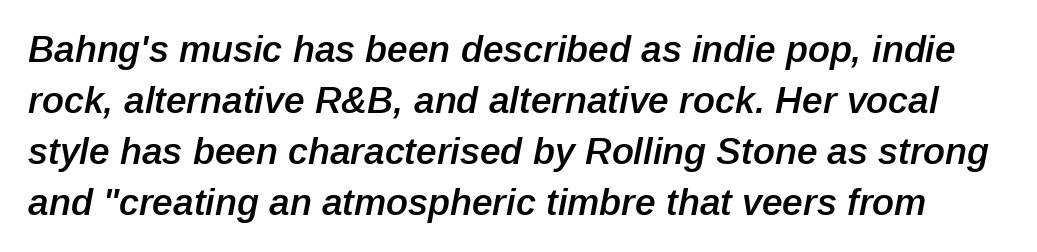
Q: Is the text bold? A: Semi-bold.
Q: Is the text italic (slanted)? A: Yes, it leans right by about 12 degrees.
Q: Is the text underlined? A: No.
Q: Is the spacing between letters normal or unusually wide? A: Normal.
Q: Is the spacing between lines tight, normal or loose? A: Normal.
Q: Width (condensed, normal, or wide)? A: Normal.
Q: Stroke contrast? A: Low.
Q: x-height? A: Medium.
Q: Monospaced? A: No.
